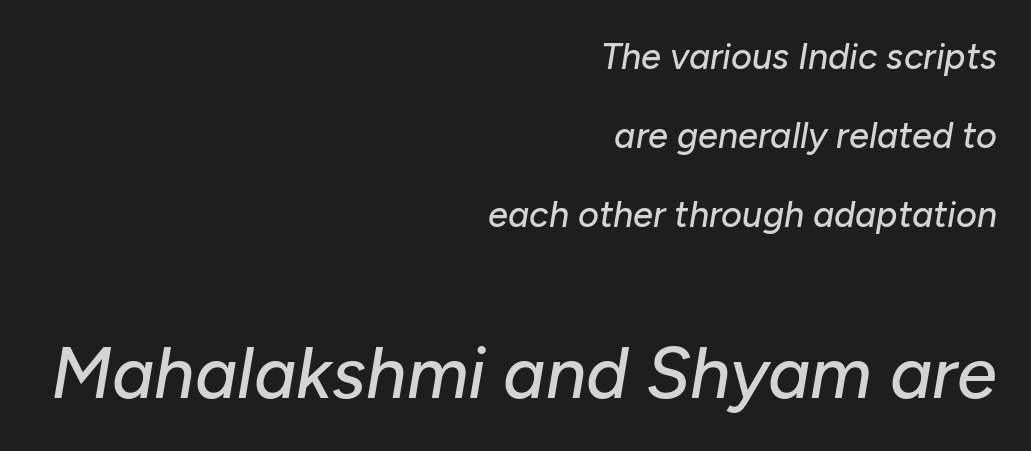
The foot of each line stays bare and open. The second block has been scaled up relative to the first. How would I describe the line gaps? Wide and relaxed. Here the designer chose a conventional face with non-uniform glyph widths.
